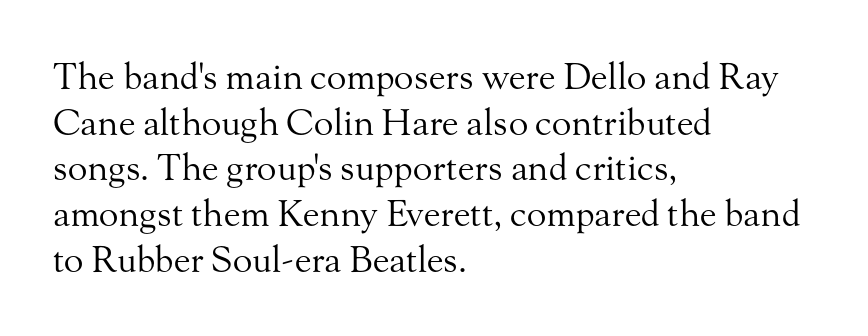
The image shows 36 px regular-weight serif type, upright; set left-aligned, normal line spacing (1.27x), normal letter spacing, not underlined; medium stroke contrast and a small x-height.
